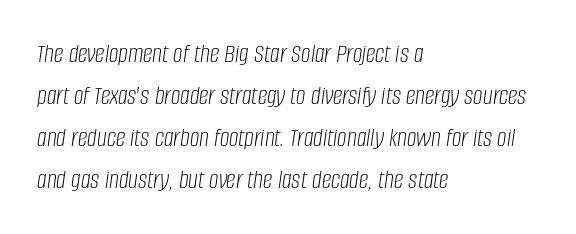
Is there much room between lines? A standard amount, neither cramped nor airy. The characters are drawn with everyday or finer stroke widths. Underline: absent. Notice how the stems are inclined rather than vertical — that's the hallmark of italics. The line texture is even and compact thanks to regular tracking.
